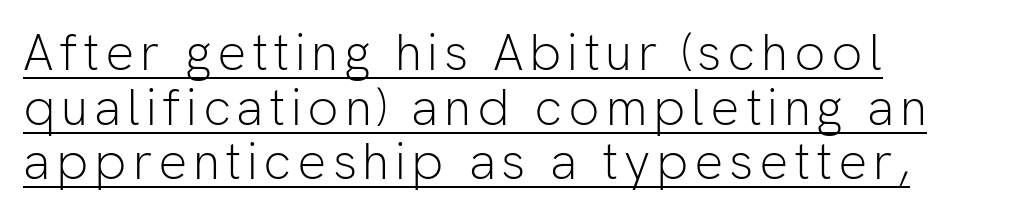
{"serif": "no", "italic": "no", "bold": "no", "weight": "light", "width": "normal", "stroke_contrast": "low", "x_height": "medium", "monospaced": "no", "underline": "yes", "align": "left", "line_spacing": "tight", "line_spacing_ratio": 1.07, "glyph_px": 51}
